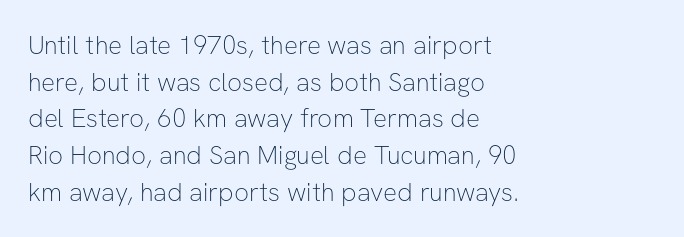
{"italic": "no", "bold": "no", "underline": "no", "align": "left", "line_spacing": "normal", "line_spacing_ratio": 1.41, "letter_spacing": "normal", "letter_spacing_em": 0.0, "glyph_px": 26}
